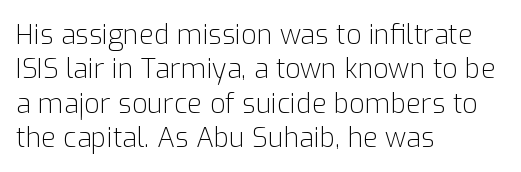
The image shows 27 px text type, upright; set left-aligned, normal line spacing (1.27x), normal letter spacing, not underlined.
